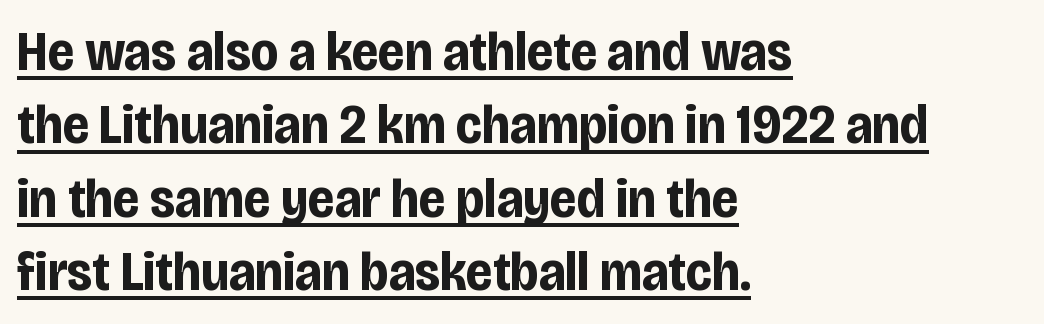
{"serif": "no", "italic": "no", "bold": "yes", "weight": "bold", "width": "condensed", "stroke_contrast": "low", "x_height": "large", "monospaced": "no", "underline": "yes", "align": "left", "line_spacing": "normal", "line_spacing_ratio": 1.31, "letter_spacing": "normal", "letter_spacing_em": 0.0, "glyph_px": 56}
